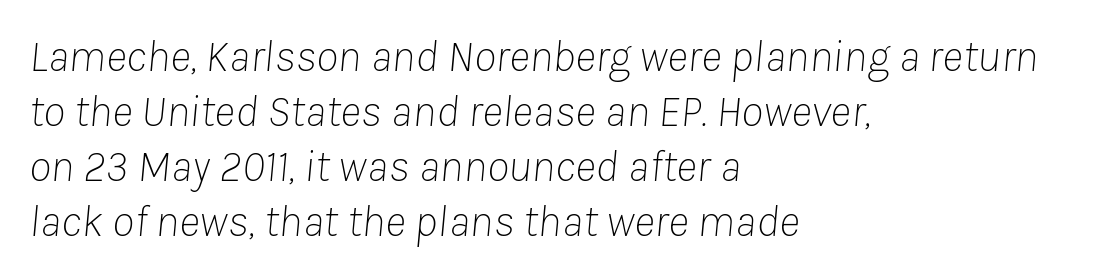
The image shows 45 px thin type, italic (leaning right); set left-aligned, line spacing 1.22x, normal letter spacing, not underlined; low stroke contrast and a medium x-height.
